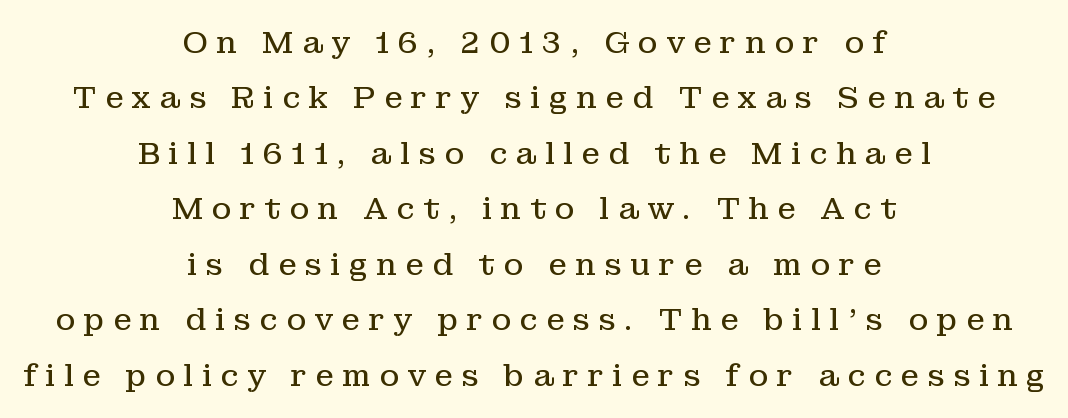
The image shows 30 px regular-weight serif type, upright; set centered, line spacing 1.85x, unusually wide letter spacing (+0.28 em), not underlined; low stroke contrast and a medium x-height.
